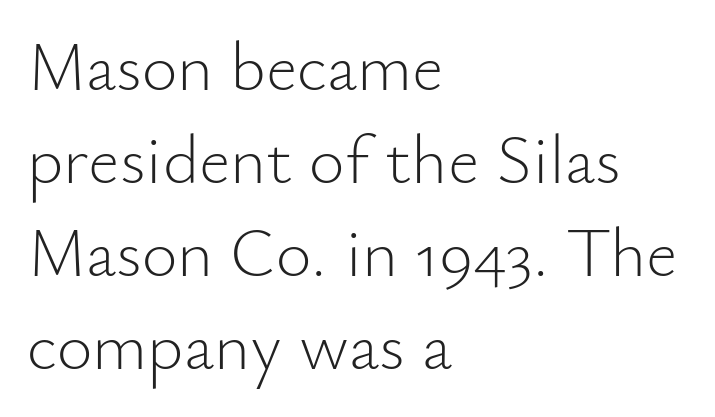
Posture: straight, roman, zero tilt. Baseline-to-baseline distance is the conventional proportion of letter height. There is no visible air inserted between adjacent glyphs. Every row of glyphs begins at an identical x-position on the left. Words float on clear page, feet unadorned. The letters advance in unequal steps, a hallmark of proportional type.
